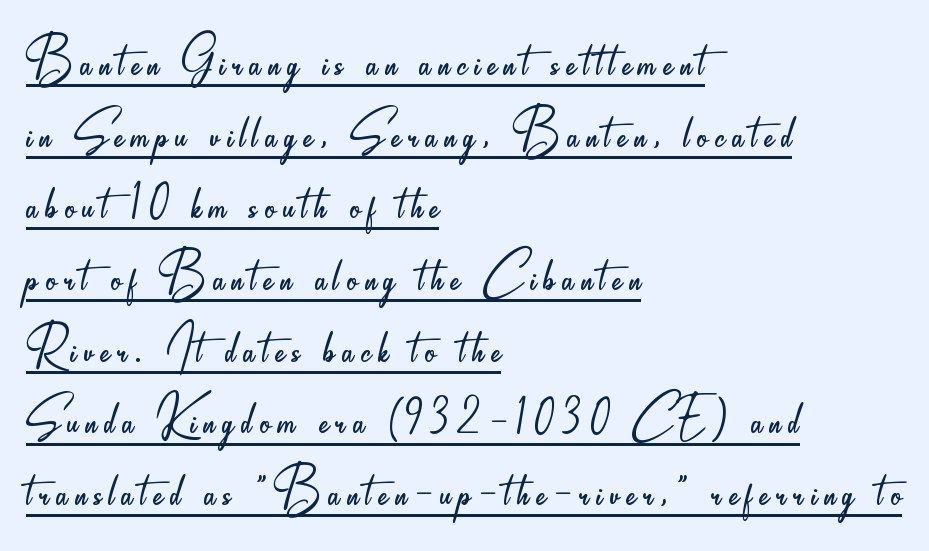
The image shows 67 px light, condensed sans-serif type; set left-aligned, tight line spacing (1.07x), underlined; low stroke contrast and a small x-height.
